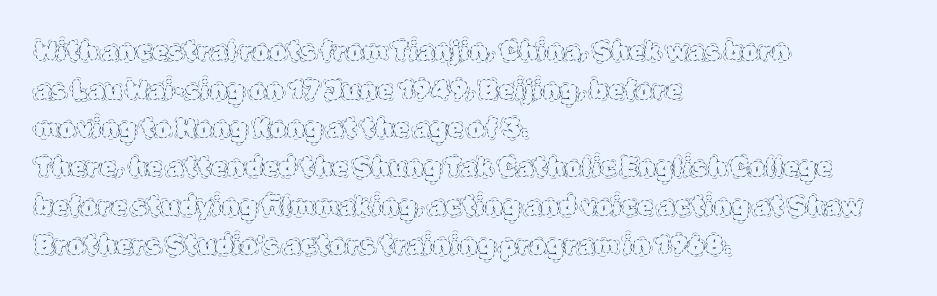
The image shows 26 px text type, upright; set left-aligned, normal line spacing (1.49x), normal letter spacing, not underlined.
